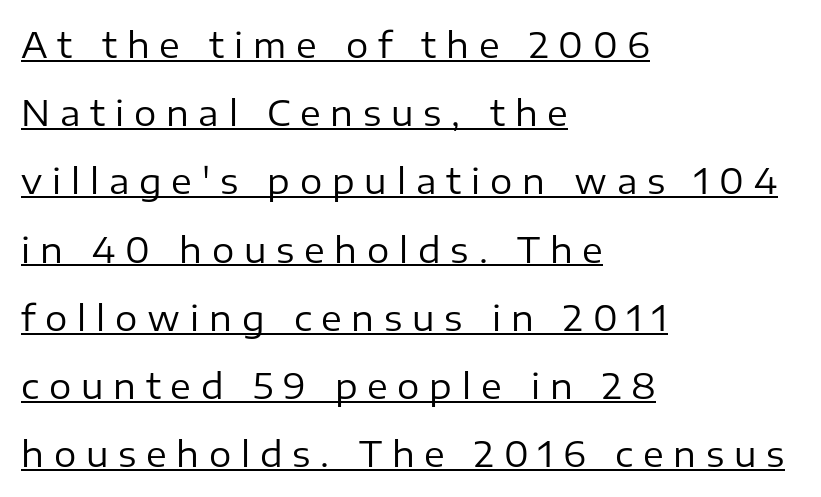
The image shows 35 px regular-weight sans-serif type, upright; set left-aligned, loose line spacing (1.95x), unusually wide letter spacing (+0.28 em), underlined; low stroke contrast and a medium x-height.
